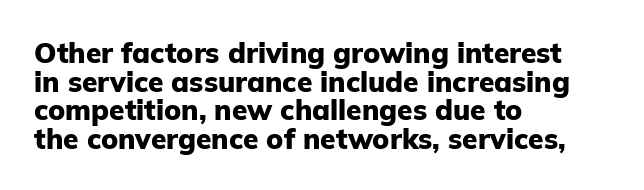
The image shows 28 px heavy sans-serif type, upright; set left-aligned, tight line spacing (1.02x), normal letter spacing, not underlined; low stroke contrast and a medium x-height.
